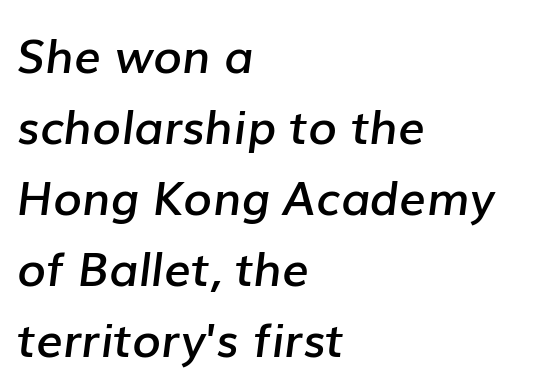
Q: Is the text bold? A: Semi-bold.
Q: Is the text italic (slanted)? A: Yes, it leans right by about 7 degrees.
Q: Is the text underlined? A: No.
Q: How is the paragraph aligned? A: Left-aligned.
Q: Is the spacing between letters normal or unusually wide? A: Normal.
Q: Is the spacing between lines tight, normal or loose? A: Normal.
Q: Width (condensed, normal, or wide)? A: Normal.
Q: Stroke contrast? A: Low.
Q: x-height? A: Medium.
Q: Monospaced? A: No.
